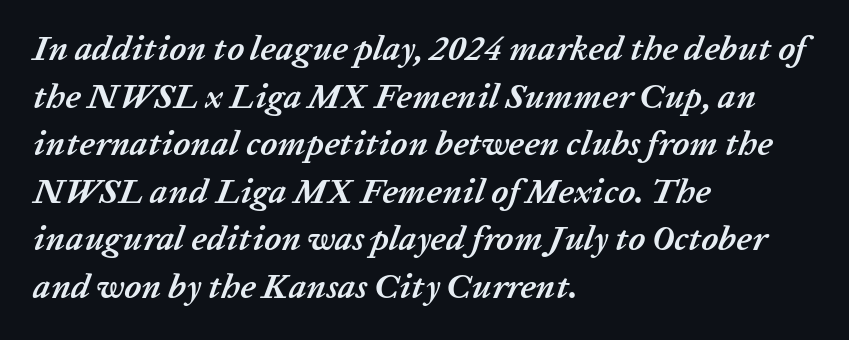
The image shows 35 px semibold type, italic (leaning right); set left-aligned, normal line spacing (1.36x), normal letter spacing, not underlined; low stroke contrast and a medium x-height.
